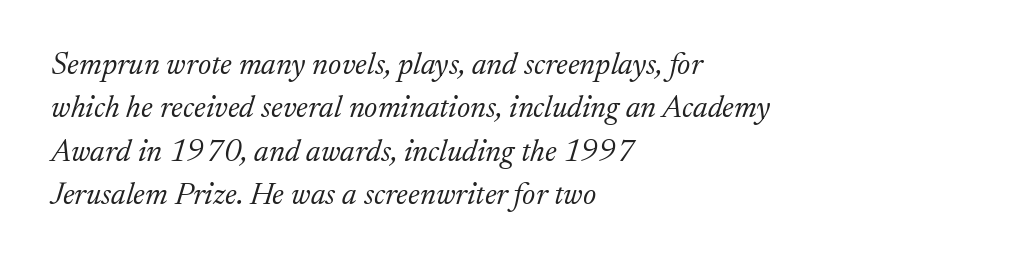
Q: Is the text bold? A: No.
Q: Is the text italic (slanted)? A: Yes, it leans right by about 17 degrees.
Q: Is the typeface a serif or a sans-serif typeface? A: Serif.
Q: Is the text underlined? A: No.
Q: How is the paragraph aligned? A: Left-aligned.
Q: Is the spacing between letters normal or unusually wide? A: Normal.
Q: Is the spacing between lines tight, normal or loose? A: Normal.
Q: Width (condensed, normal, or wide)? A: Normal.
Q: Stroke contrast? A: Low.
Q: x-height? A: Medium.
Q: Monospaced? A: No.
